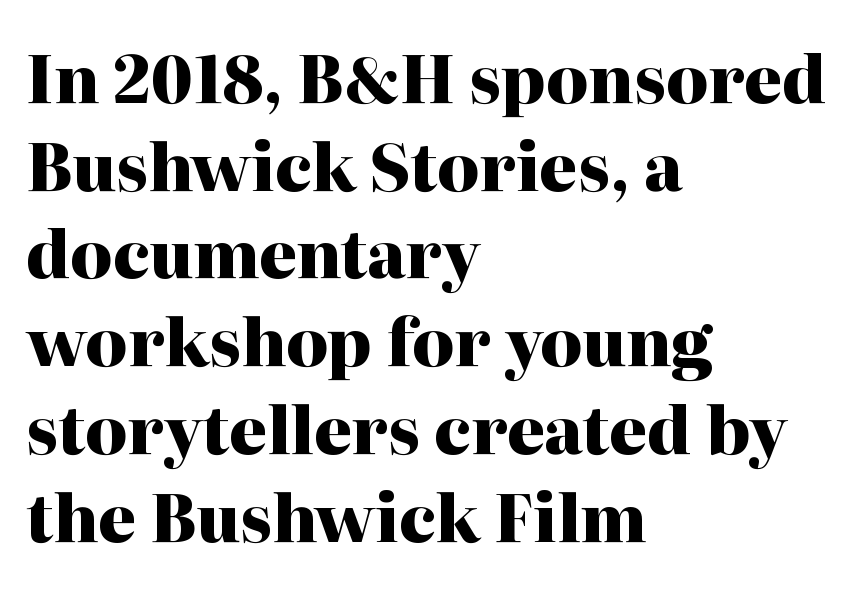
Q: Is the text bold? A: Yes.
Q: Is the text italic (slanted)? A: No, it is upright.
Q: Is the typeface a serif or a sans-serif typeface? A: Serif.
Q: Is the text underlined? A: No.
Q: How is the paragraph aligned? A: Left-aligned.
Q: Is the spacing between letters normal or unusually wide? A: Normal.
Q: Is the spacing between lines tight, normal or loose? A: Normal.
Q: Width (condensed, normal, or wide)? A: Normal.
Q: Stroke contrast? A: High.
Q: x-height? A: Medium.
Q: Monospaced? A: No.
